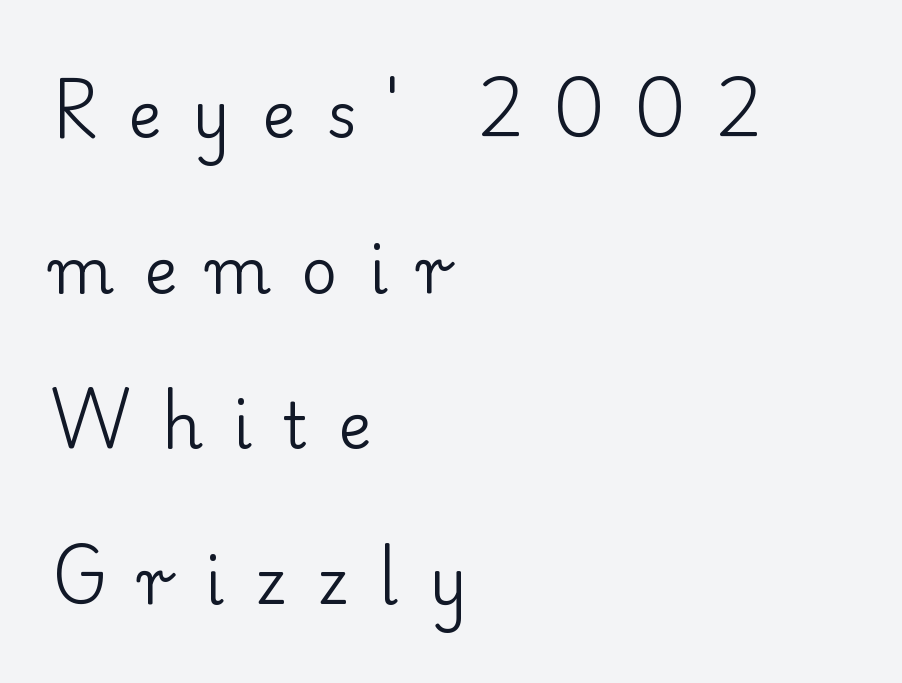
The image shows 63 px regular-weight serif type, upright; set left-aligned, loose line spacing (2.47x), unusually wide letter spacing (+0.49 em), not underlined; low stroke contrast and a small x-height.
